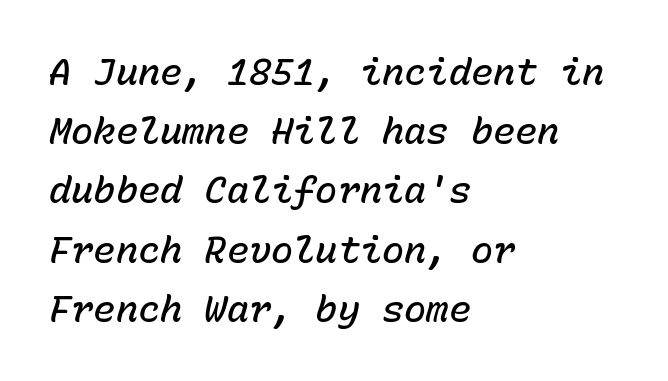
{"italic": "yes", "lean": "right", "slant_degrees": 15, "bold": "semi", "weight": "semibold", "width": "normal", "stroke_contrast": "low", "x_height": "medium", "monospaced": "yes", "underline": "no", "align": "left", "line_spacing": "normal", "line_spacing_ratio": 1.6, "letter_spacing": "normal", "letter_spacing_em": 0.0, "glyph_px": 37}
